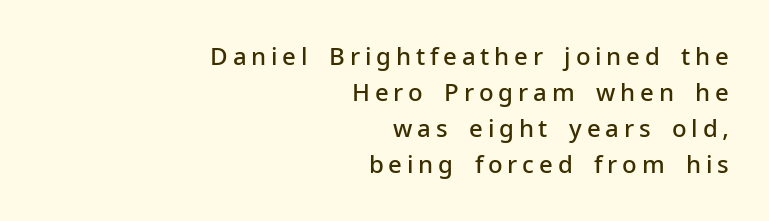
{"italic": "no", "bold": "semi", "underline": "no", "align": "right", "line_spacing": "normal", "line_spacing_ratio": 1.5, "letter_spacing": "wide", "letter_spacing_em": 0.2, "glyph_px": 24}
